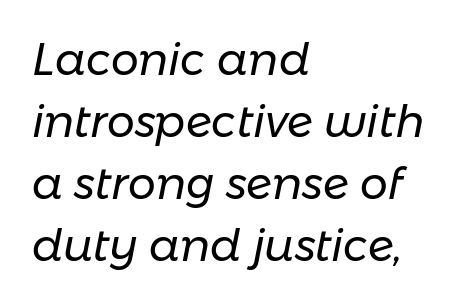
Every row of glyphs begins at an identical x-position on the left. Interline gaps are of average width in this sample. Note the varied advance widths — an 'i' is clearly narrower than an 'm'. Heft: none added — not bold. You could call the tracking neutral — neither tight nor loose. Notice how the stems are inclined rather than vertical — that's the hallmark of italics.
